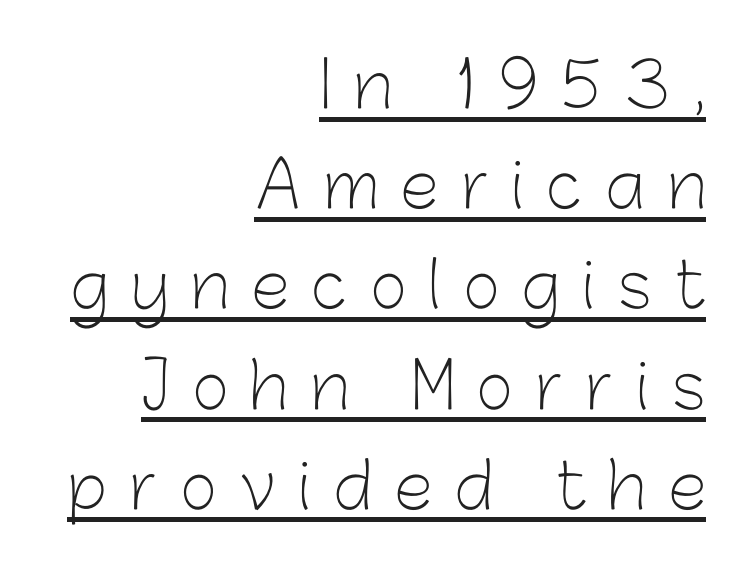
Rendered with straight, roman letterforms. The face used here is proportionally spaced, like ordinary book or web type. You can tell from the bare stems that sans-serif type was used. Each line ends at the same right margin while the left side varies.
